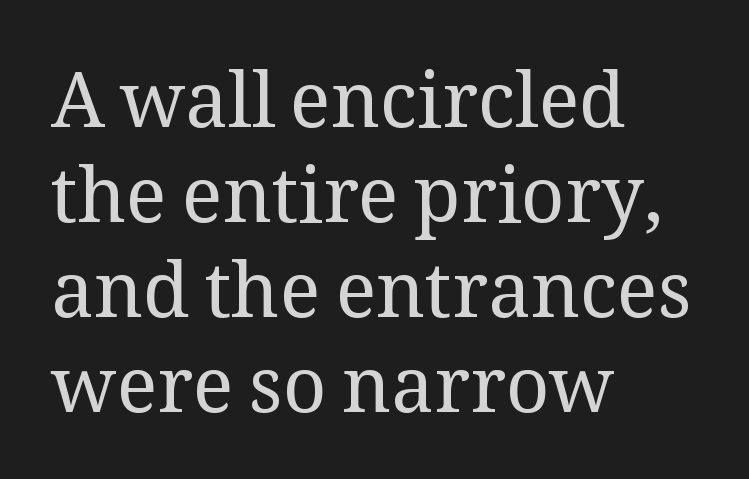
These lines stack with their left ends in a neat column. Yep, those are serifs on the letters. Descender tails drop into unmarked territory. Varying glyph widths throughout — classic text-font behaviour. Vertical strokes here are truly vertical. Vertical spacing — default.
